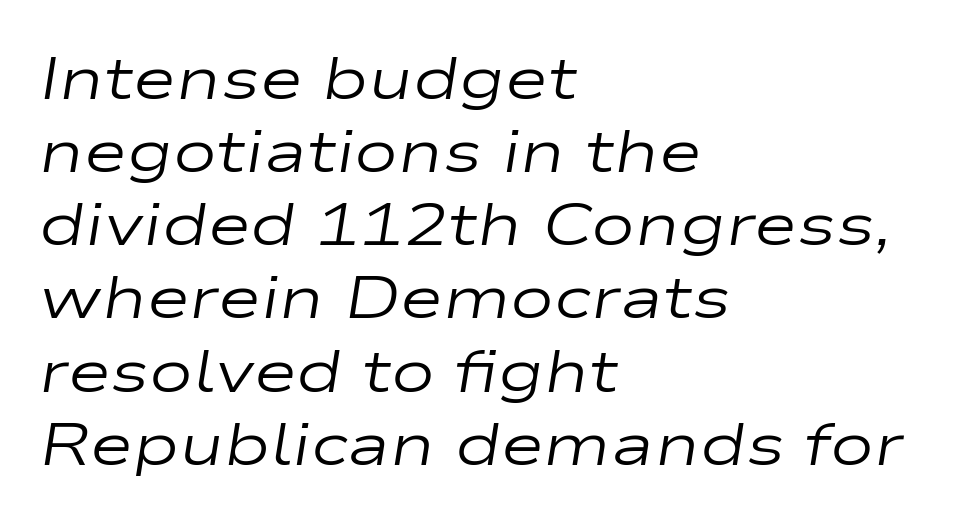
The image shows 59 px regular-weight, wide type, italic (leaning right); set left-aligned, line spacing 1.24x, normal letter spacing, not underlined; low stroke contrast and a medium x-height.
